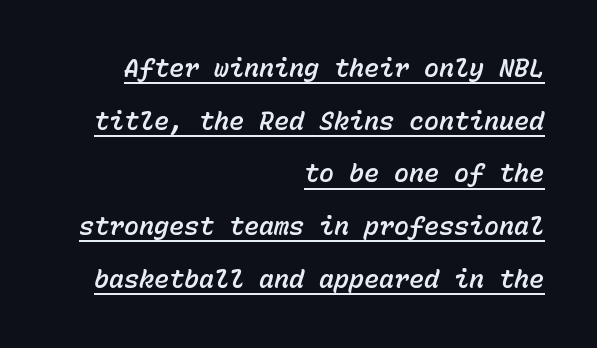
{"italic": "yes", "lean": "right", "slant_degrees": 15, "underline": "yes", "align": "right", "line_spacing": "loose", "line_spacing_ratio": 2.11, "letter_spacing": "normal", "letter_spacing_em": 0.0, "glyph_px": 25}
